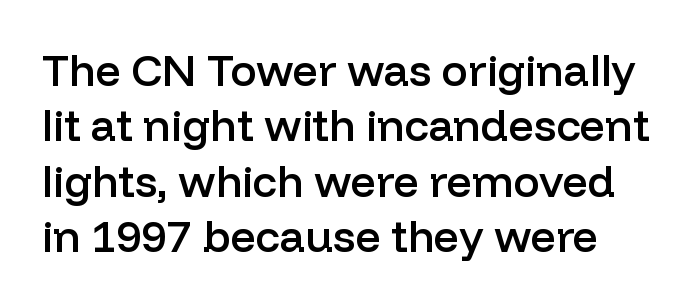
The image shows 44 px semibold sans-serif type, upright; set normal line spacing (1.26x), normal letter spacing, not underlined; low stroke contrast and a medium x-height.
